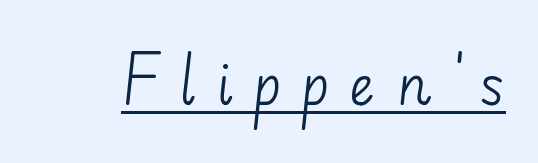
The image shows 54 px light sans-serif type; set unusually wide letter spacing (+0.37 em), underlined; low stroke contrast and a small x-height.
